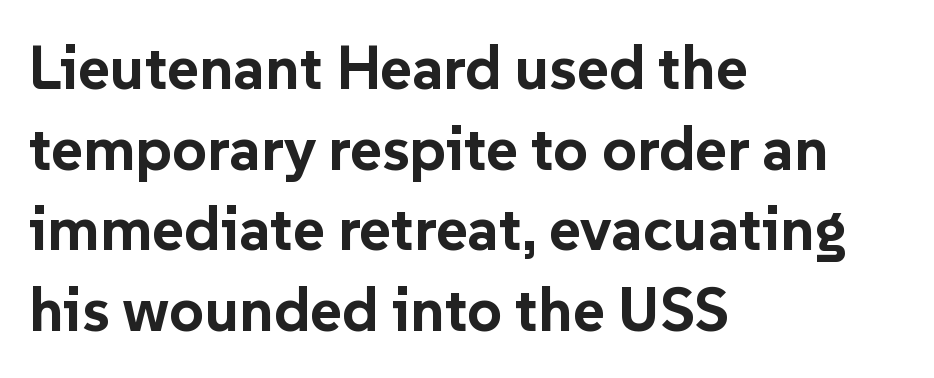
{"serif": "no", "italic": "no", "bold": "yes", "weight": "bold", "width": "normal", "stroke_contrast": "low", "x_height": "medium", "monospaced": "no", "underline": "no", "align": "left", "line_spacing": "normal", "line_spacing_ratio": 1.32, "letter_spacing": "normal", "letter_spacing_em": 0.0, "glyph_px": 61}
